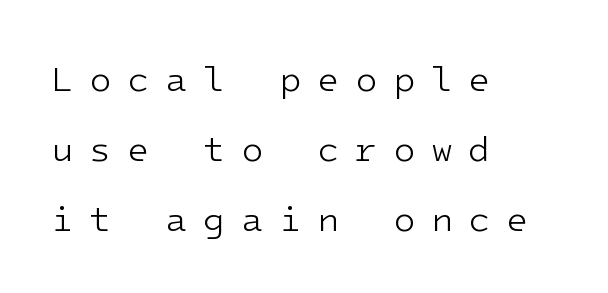
Loose tracking; the words dissolve into strings of separated letters. The specimen omits any rule beneath the text block's lines. Looks like terminal output: every glyph gets an equal slot. Letterform terminals end flat and unadorned throughout the passage. The setting favours the left margin, as ordinary paragraphs usually do.
